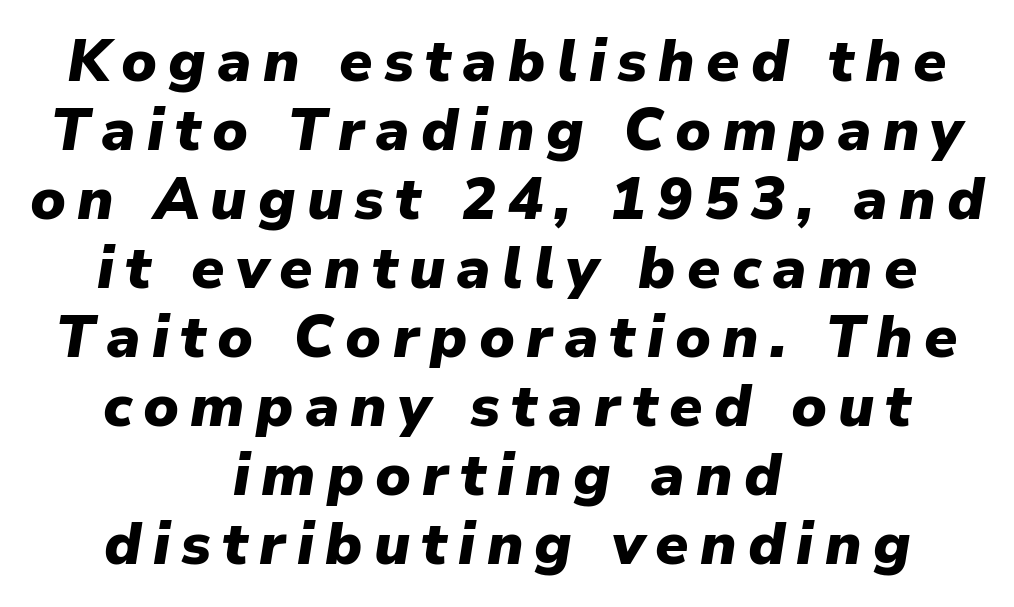
The image shows 59 px heavy type, italic (leaning right); set centered, line spacing 1.17x, not underlined; low stroke contrast and a medium x-height.
